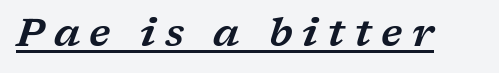
{"serif": "yes", "italic": "yes", "lean": "right", "slant_degrees": 17, "width": "wide", "stroke_contrast": "low", "x_height": "medium", "monospaced": "no", "underline": "yes", "letter_spacing": "wide", "letter_spacing_em": 0.24, "glyph_px": 40}
